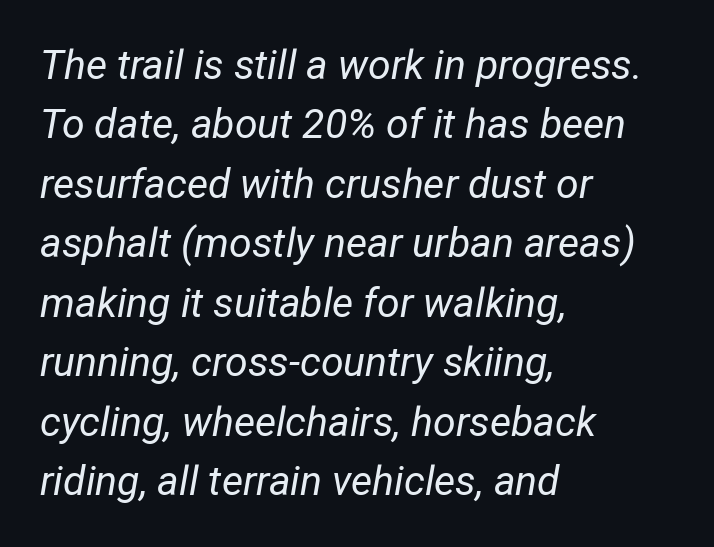
The image shows 41 px regular-weight, condensed type, italic (leaning right); set left-aligned, normal line spacing (1.45x), normal letter spacing, not underlined; low stroke contrast and a medium x-height.
